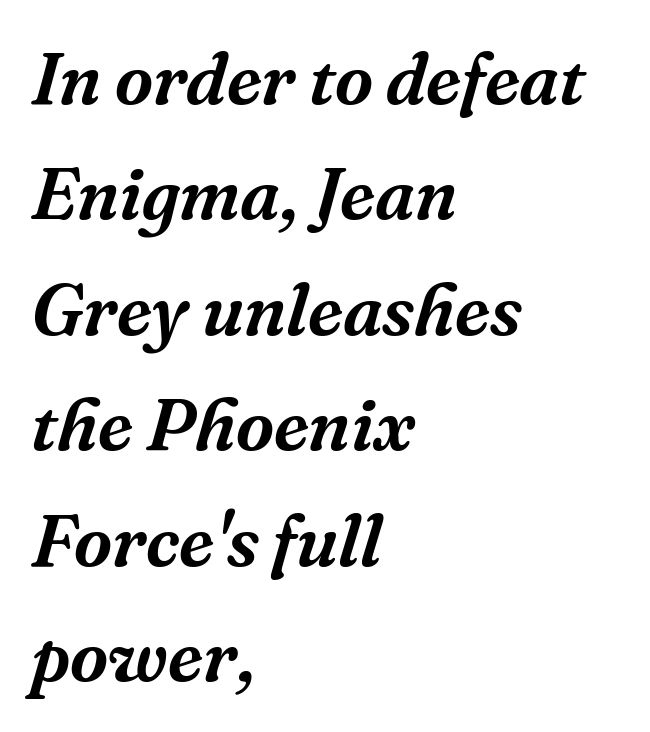
Unlike a clean sans, this face finishes its strokes with serifs. Is the letter spacing exaggerated? No — it looks like the ordinary default. Does the lettering tilt? It does — this is italic. The zone under the glyphs is completely vacant. The text block is weighted toward the left margin, trailing off unevenly rightward.
